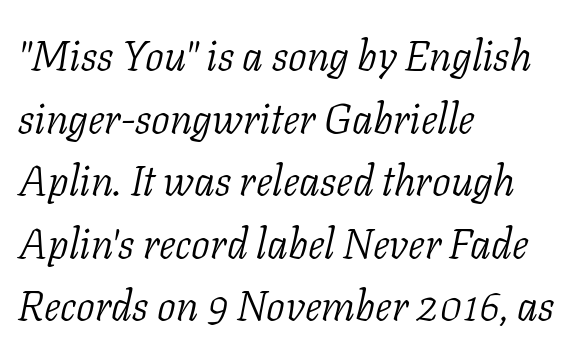
One-word summary of the alignment: left. These lines were composed using italics. Reading down the column, the eye jumps a familiar distance to each next line. Each word holds together tightly as a unit, with standard inter-letter gaps. The typeface has the unassuming heft of standard copy or less. Type without underlining.
